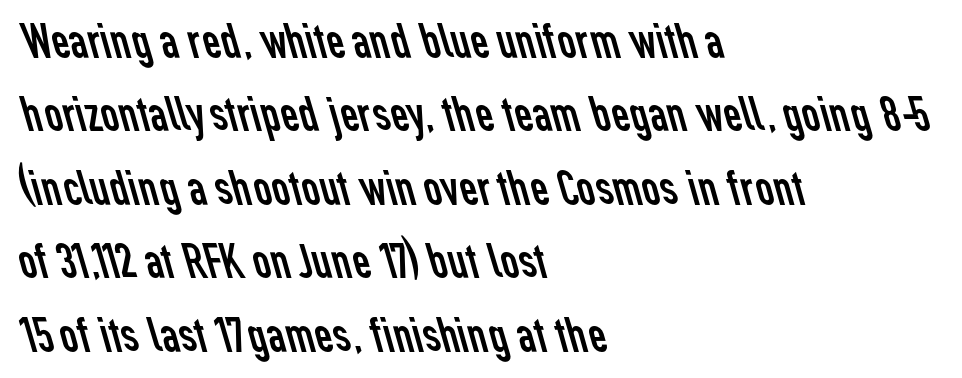
Q: Is the text bold? A: No.
Q: Is the typeface a serif or a sans-serif typeface? A: Sans-serif.
Q: Is the text underlined? A: No.
Q: How is the paragraph aligned? A: Left-aligned.
Q: Is the spacing between letters normal or unusually wide? A: Normal.
Q: Is the spacing between lines tight, normal or loose? A: Normal.
Q: Width (condensed, normal, or wide)? A: Normal.
Q: Stroke contrast? A: Low.
Q: x-height? A: Medium.
Q: Monospaced? A: No.
